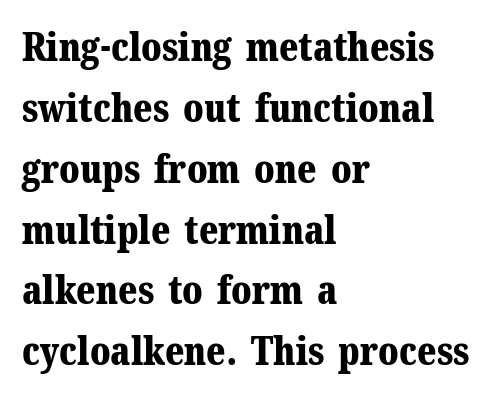
The image shows 39 px bold serif type, upright; set left-aligned, normal line spacing (1.56x), normal letter spacing, not underlined; medium stroke contrast and a medium x-height.
